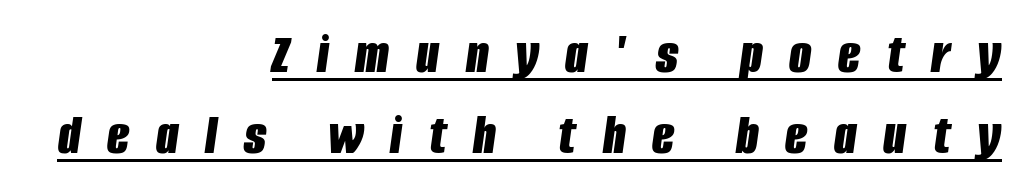
Q: Is the text bold? A: Yes.
Q: Is the text italic (slanted)? A: Yes, it leans right by about 8 degrees.
Q: Is the text underlined? A: Yes.
Q: How is the paragraph aligned? A: Right-aligned.
Q: Is the spacing between letters normal or unusually wide? A: Unusually wide.
Q: Is the spacing between lines tight, normal or loose? A: Normal.
Q: Width (condensed, normal, or wide)? A: Condensed.
Q: Stroke contrast? A: Low.
Q: x-height? A: Large.
Q: Monospaced? A: No.
